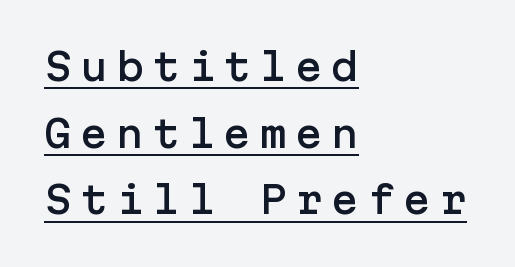
Q: Is the text italic (slanted)? A: No, it is upright.
Q: Is the typeface a serif or a sans-serif typeface? A: Sans-serif.
Q: Is the text underlined? A: Yes.
Q: How is the paragraph aligned? A: Left-aligned.
Q: Is the spacing between letters normal or unusually wide? A: Unusually wide.
Q: Width (condensed, normal, or wide)? A: Normal.
Q: Stroke contrast? A: Low.
Q: x-height? A: Medium.
